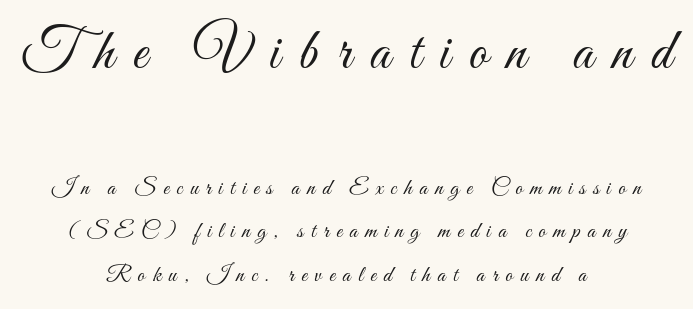
The font sits on the lighter half of the weight spectrum, regular included. The block sitting higher on the canvas is the one with enlarged characters. Line starts and ends both wander, symmetrically. Letter spacing: wide.
